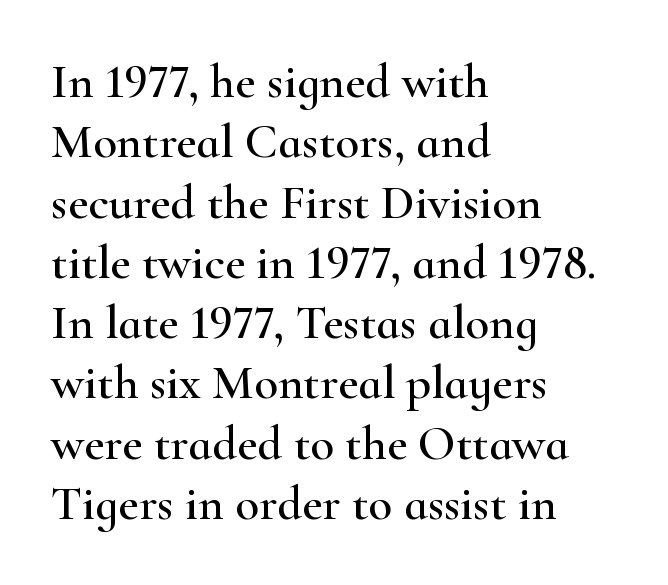
Q: Is the text italic (slanted)? A: No, it is upright.
Q: Is the typeface a serif or a sans-serif typeface? A: Serif.
Q: Is the text underlined? A: No.
Q: How is the paragraph aligned? A: Left-aligned.
Q: Is the spacing between letters normal or unusually wide? A: Normal.
Q: Width (condensed, normal, or wide)? A: Wide.
Q: Stroke contrast? A: High.
Q: x-height? A: Small.
Q: Monospaced? A: No.
